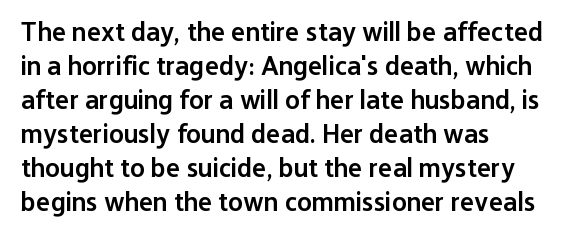
Q: Is the text bold? A: Semi-bold.
Q: Is the text italic (slanted)? A: No, it is upright.
Q: Is the text underlined? A: No.
Q: How is the paragraph aligned? A: Left-aligned.
Q: Is the spacing between letters normal or unusually wide? A: Normal.
Q: Is the spacing between lines tight, normal or loose? A: Normal.
